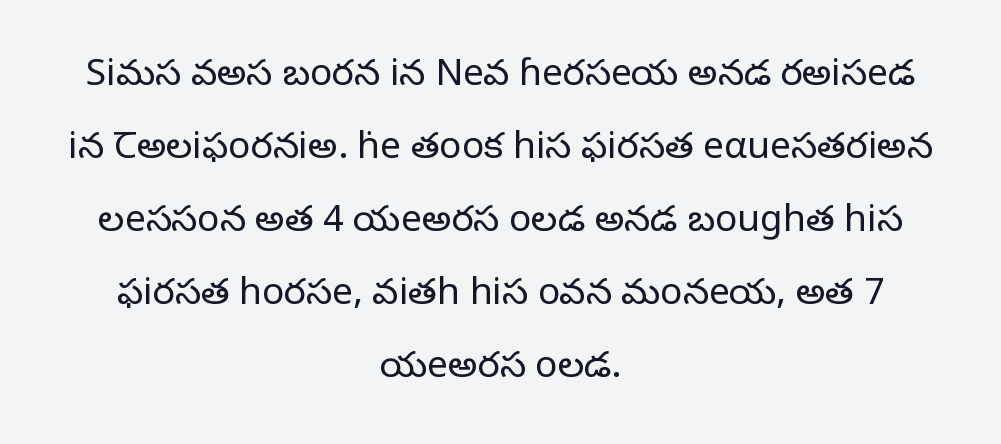
The image shows 37 px regular-weight serif type, upright; set centered, loose line spacing (1.97x), normal letter spacing, not underlined; low stroke contrast and a large x-height.
